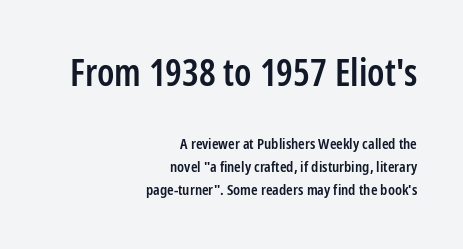
{"serif": "no", "italic": "no", "bold": "semi", "weight": "semibold", "width": "condensed", "stroke_contrast": "low", "x_height": "medium", "monospaced": "no", "underline": "no", "align": "right", "line_spacing": "normal", "line_spacing_ratio": 1.55, "letter_spacing": "normal", "letter_spacing_em": 0.0, "larger_block": "first", "size_ratio": 2.47, "glyph_px": 37}
